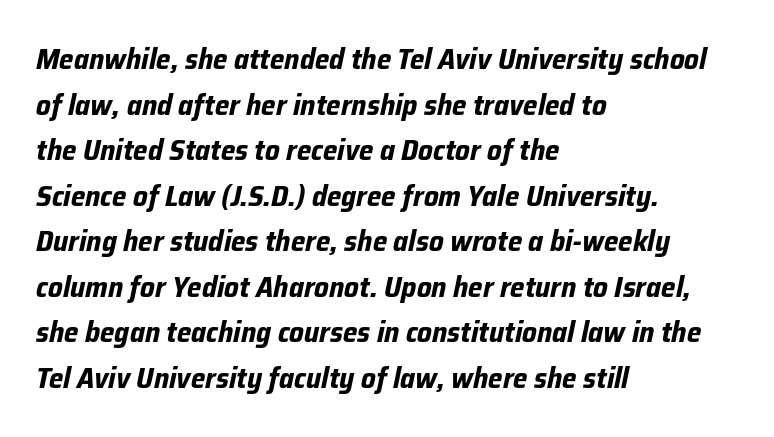
Q: Is the text bold? A: Yes.
Q: Is the text italic (slanted)? A: Yes, it leans right by about 12 degrees.
Q: Is the text underlined? A: No.
Q: How is the paragraph aligned? A: Left-aligned.
Q: Is the spacing between letters normal or unusually wide? A: Normal.
Q: Is the spacing between lines tight, normal or loose? A: Normal.
Q: Width (condensed, normal, or wide)? A: Normal.
Q: Stroke contrast? A: Low.
Q: x-height? A: Medium.
Q: Monospaced? A: No.
